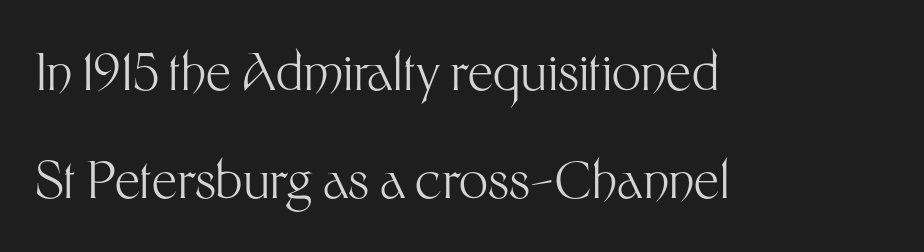
{"serif": "no", "italic": "no", "bold": "no", "weight": "light", "width": "normal", "stroke_contrast": "medium", "x_height": "medium", "monospaced": "no", "underline": "no", "align": "left", "line_spacing": "loose", "line_spacing_ratio": 2.12, "letter_spacing": "normal", "letter_spacing_em": 0.0, "glyph_px": 51}
